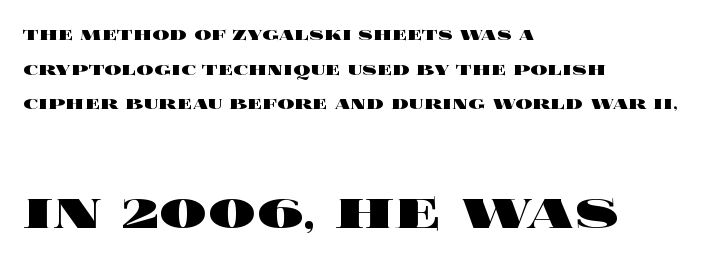
Q: Is the text bold? A: Yes.
Q: Is the text italic (slanted)? A: No, it is upright.
Q: Is the text underlined? A: No.
Q: How is the paragraph aligned? A: Left-aligned.
Q: Is the spacing between letters normal or unusually wide? A: Normal.
Q: Is the spacing between lines tight, normal or loose? A: Normal.
Q: Which block of text is set in a larger size, the first (top) or the second (bottom)? A: The second (bottom) one.
Q: Width (condensed, normal, or wide)? A: Wide.
Q: x-height? A: Large.
Q: Monospaced? A: No.
